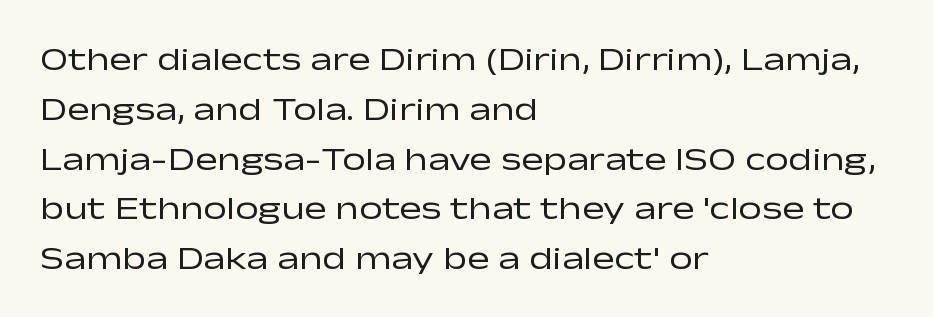
The letters sit at their default tracking, neither squeezed nor spread. Stroke thickness stays within the range of a standard reading face or lighter. Only glyphs here, with clear space below each row. Character widths vary here, with narrow letters taking less room than wide ones. Visually the block forms a straight wall on the left and a jagged coastline on the right.
